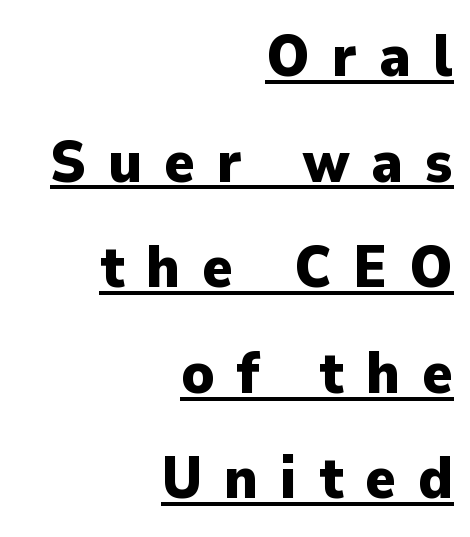
Q: Is the text bold? A: Yes.
Q: Is the text italic (slanted)? A: No, it is upright.
Q: Is the typeface a serif or a sans-serif typeface? A: Sans-serif.
Q: Is the text underlined? A: Yes.
Q: How is the paragraph aligned? A: Right-aligned.
Q: Is the spacing between letters normal or unusually wide? A: Unusually wide.
Q: Width (condensed, normal, or wide)? A: Normal.
Q: Stroke contrast? A: Low.
Q: x-height? A: Medium.
Q: Monospaced? A: No.
